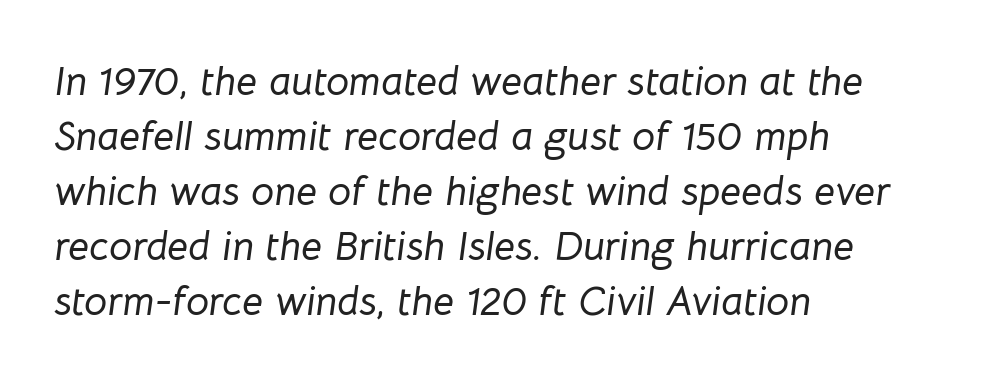
The image shows 41 px text type, italic (leaning right); set left-aligned, normal line spacing (1.34x), normal letter spacing, not underlined; low stroke contrast and a medium x-height.
